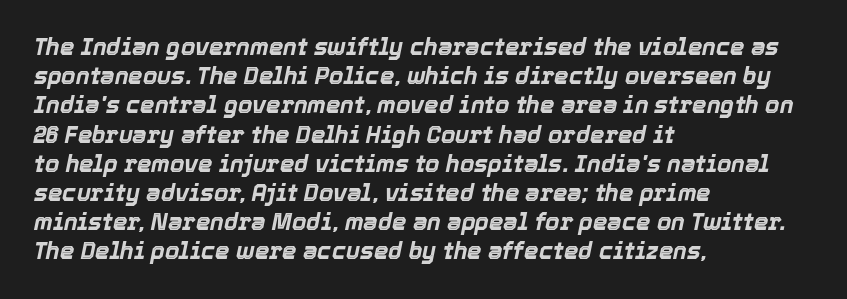
Q: Is the text bold? A: Yes.
Q: Is the text italic (slanted)? A: Yes, it leans right by about 12 degrees.
Q: Is the text underlined? A: No.
Q: How is the paragraph aligned? A: Left-aligned.
Q: Is the spacing between letters normal or unusually wide? A: Normal.
Q: Is the spacing between lines tight, normal or loose? A: Normal.
